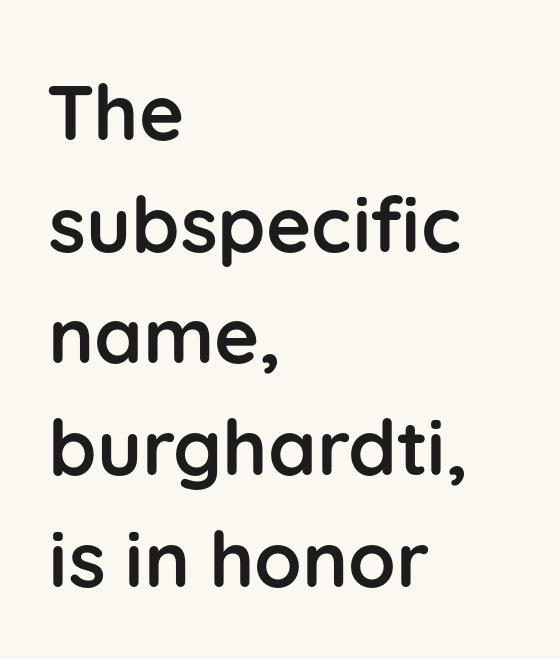
The image shows 77 px semibold sans-serif type, upright; set left-aligned, normal line spacing (1.45x), normal letter spacing, not underlined; low stroke contrast and a medium x-height.
